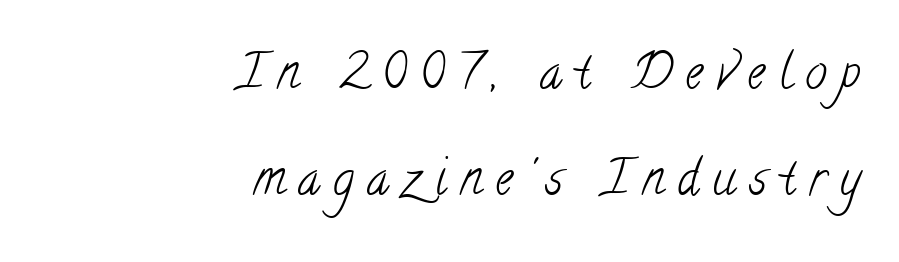
{"serif": "yes", "bold": "no", "weight": "light", "width": "condensed", "stroke_contrast": "low", "x_height": "small", "monospaced": "no", "underline": "no", "align": "right", "line_spacing": "loose", "line_spacing_ratio": 2.16, "letter_spacing": "wide", "letter_spacing_em": 0.27, "glyph_px": 49}
